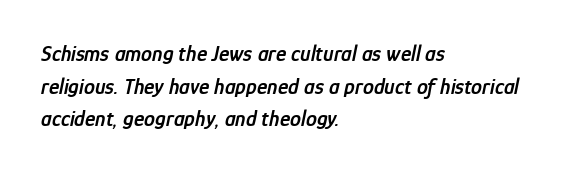
Q: Is the text bold? A: Semi-bold.
Q: Is the text italic (slanted)? A: Yes, it leans right by about 12 degrees.
Q: Is the text underlined? A: No.
Q: How is the paragraph aligned? A: Left-aligned.
Q: Is the spacing between letters normal or unusually wide? A: Normal.
Q: Is the spacing between lines tight, normal or loose? A: Normal.
